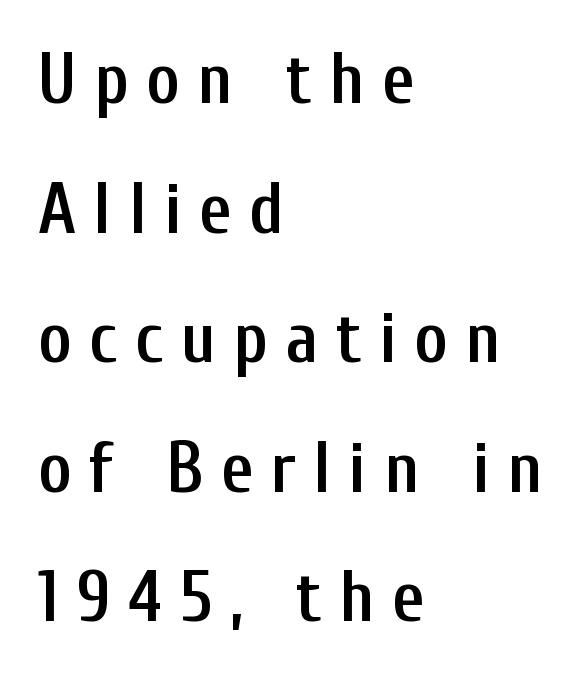
Teacher's note: observe the even left margin — that is flush-left alignment. Each row of text sits above clean, open space. Typographically, this falls in the sans-serif category. Think of a printed novel: that variable character pitch is what you see here. Tracking value appears strongly positive — letters spread wide. The face used here is a semibold: visibly heavier than regular, lighter than bold.
